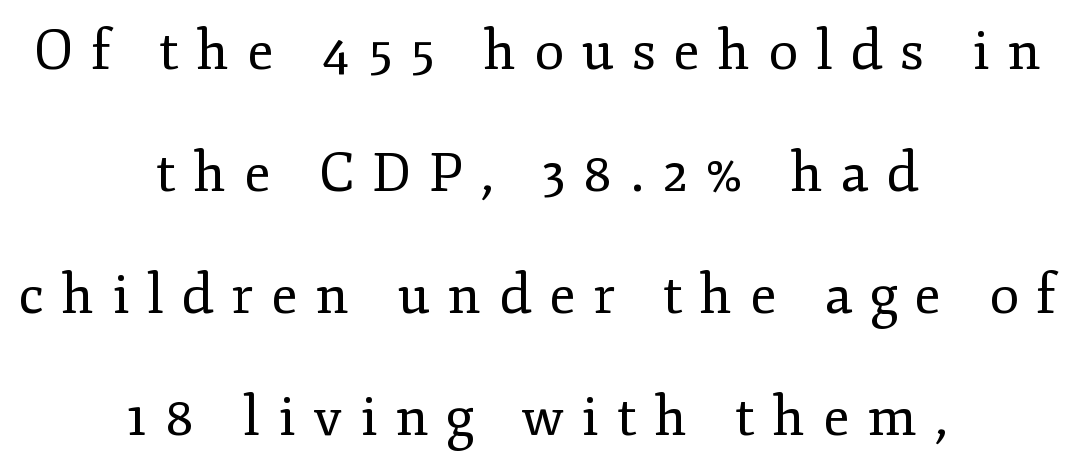
The image shows 55 px regular-weight serif type, upright; set centered, loose line spacing (2.22x), unusually wide letter spacing (+0.32 em), not underlined; low stroke contrast and a small x-height.
